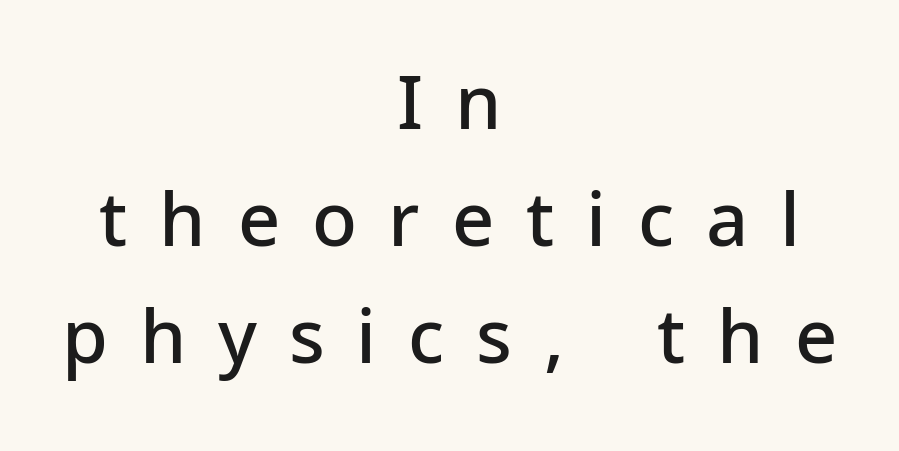
Note: no serifs on the glyphs. The passage shown is not underscored anywhere. Notice the strokes are somewhat thickened but not fully heavy: this is a semibold. Tracking here is generous; glyphs stand well apart from one another. Is this a fixed-width face? No — the glyphs have proportional, varying widths. Italic? Not at all — the glyphs are vertical.
